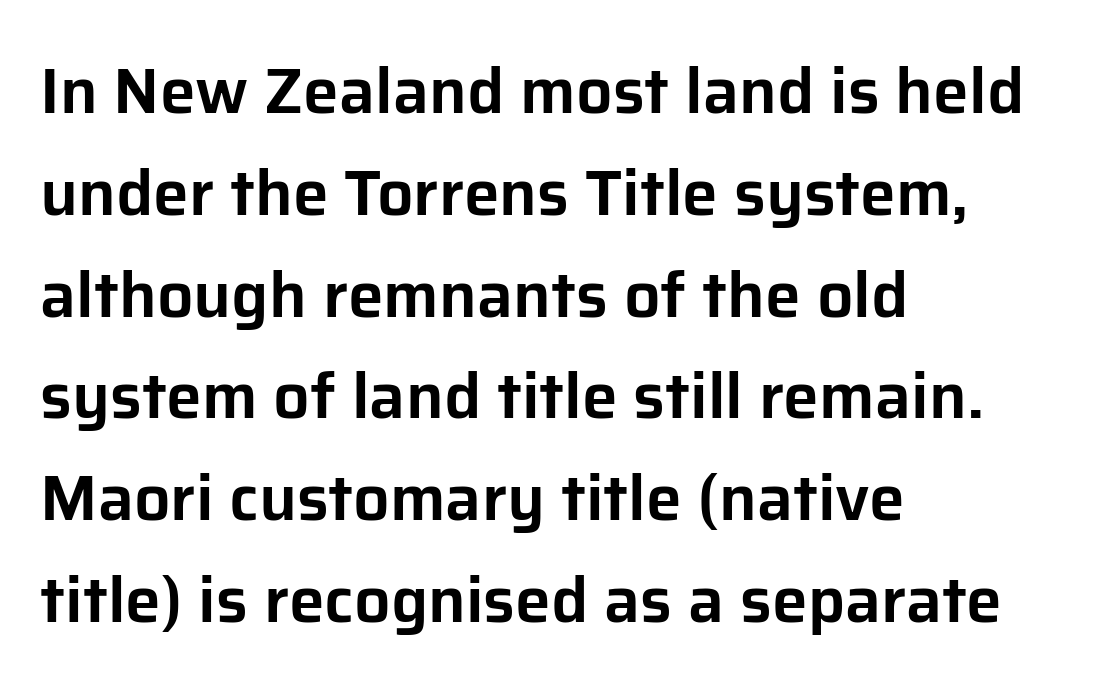
The image shows 64 px sans-serif type, upright; set left-aligned, normal line spacing (1.59x), normal letter spacing, not underlined; low stroke contrast and a medium x-height.
